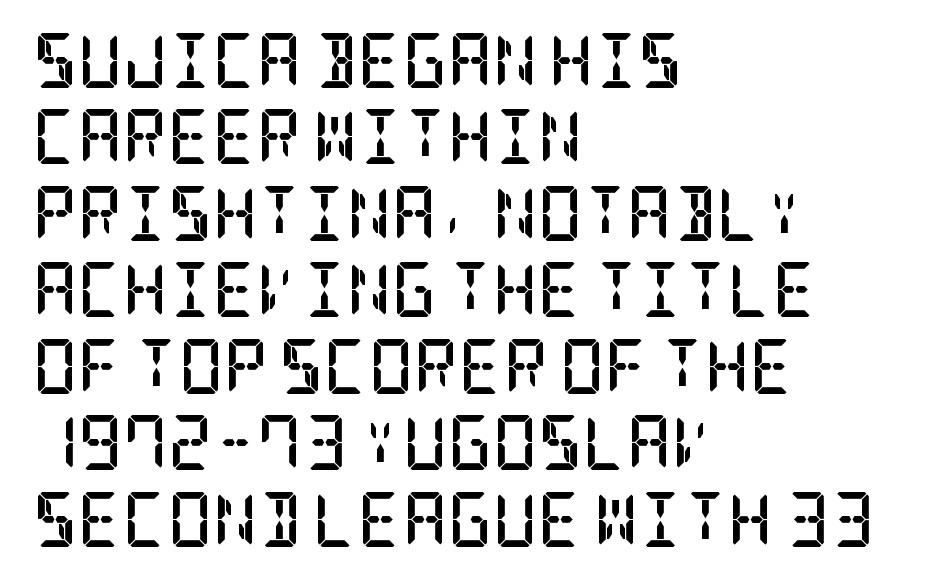
{"serif": "yes", "italic": "no", "bold": "yes", "weight": "semibold", "width": "condensed", "stroke_contrast": "low", "x_height": "large", "underline": "no", "align": "left", "line_spacing": "normal", "line_spacing_ratio": 1.39, "letter_spacing": "normal", "letter_spacing_em": 0.0, "glyph_px": 55}
